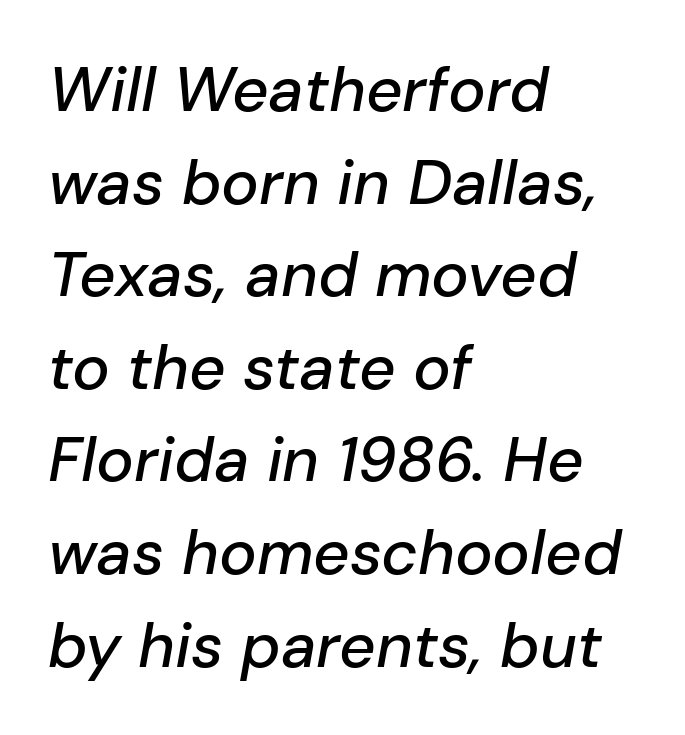
Leading: standard. Do the characters align in a grid? No, the font is proportional. The gaps between neighbouring characters are ordinary and unremarkable. A typesetter would mark this as italic. Caption: multi-line text, flush left, ragged right. Descenders hang freely into open space.
